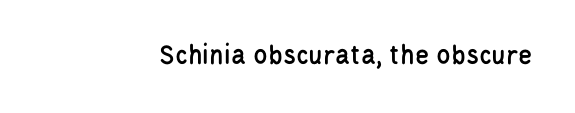
{"serif": "no", "italic": "no", "width": "condensed", "stroke_contrast": "low", "x_height": "large", "monospaced": "no", "underline": "no", "letter_spacing": "normal", "letter_spacing_em": 0.0, "glyph_px": 29}
